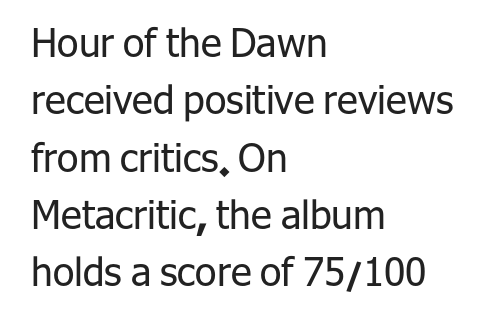
Q: Is the text bold? A: No.
Q: Is the text italic (slanted)? A: No, it is upright.
Q: Is the typeface a serif or a sans-serif typeface? A: Sans-serif.
Q: Is the text underlined? A: No.
Q: How is the paragraph aligned? A: Left-aligned.
Q: Is the spacing between letters normal or unusually wide? A: Normal.
Q: Is the spacing between lines tight, normal or loose? A: Normal.
Q: Width (condensed, normal, or wide)? A: Normal.
Q: Stroke contrast? A: Low.
Q: x-height? A: Medium.
Q: Monospaced? A: No.
